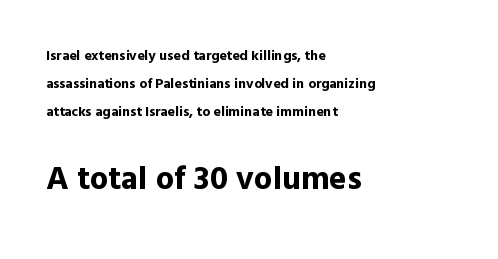
Q: Is the text bold? A: Yes.
Q: Is the text italic (slanted)? A: No, it is upright.
Q: Is the typeface a serif or a sans-serif typeface? A: Sans-serif.
Q: Is the text underlined? A: No.
Q: How is the paragraph aligned? A: Left-aligned.
Q: Is the spacing between letters normal or unusually wide? A: Normal.
Q: Is the spacing between lines tight, normal or loose? A: Loose.
Q: Which block of text is set in a larger size, the first (top) or the second (bottom)? A: The second (bottom) one.
Q: Width (condensed, normal, or wide)? A: Normal.
Q: x-height? A: Medium.
Q: Monospaced? A: No.
